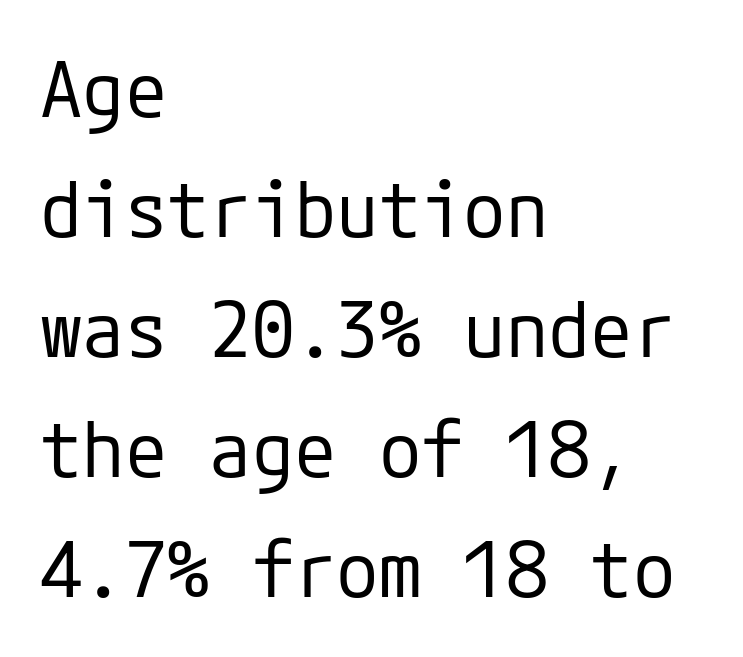
{"serif": "no", "italic": "no", "bold": "no", "weight": "regular", "width": "normal", "stroke_contrast": "low", "x_height": "medium", "underline": "no", "align": "left", "line_spacing": "normal", "line_spacing_ratio": 1.56, "letter_spacing": "normal", "letter_spacing_em": 0.0, "glyph_px": 77}
